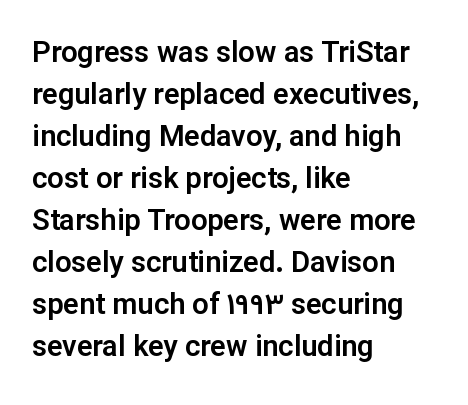
{"serif": "no", "italic": "no", "width": "normal", "stroke_contrast": "low", "x_height": "medium", "monospaced": "no", "underline": "no", "align": "left", "line_spacing": "normal", "line_spacing_ratio": 1.45, "letter_spacing": "normal", "letter_spacing_em": 0.0, "glyph_px": 29}
